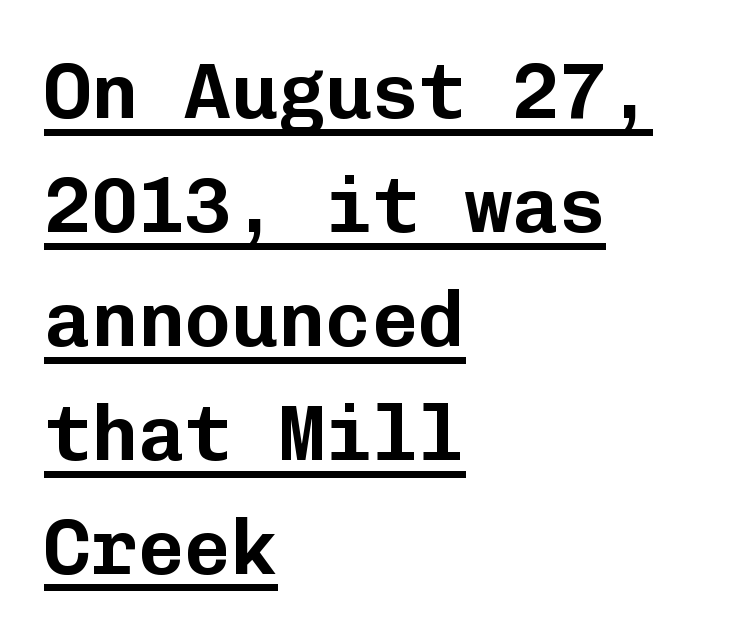
{"serif": "no", "italic": "no", "width": "normal", "stroke_contrast": "low", "x_height": "medium", "monospaced": "yes", "underline": "yes", "align": "left", "line_spacing": "normal", "line_spacing_ratio": 1.46, "letter_spacing": "normal", "letter_spacing_em": 0.0, "glyph_px": 78}
